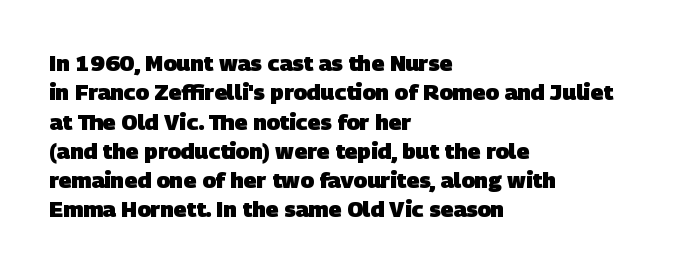
The image shows 22 px bold type; set left-aligned, normal line spacing (1.33x), normal letter spacing, not underlined.
